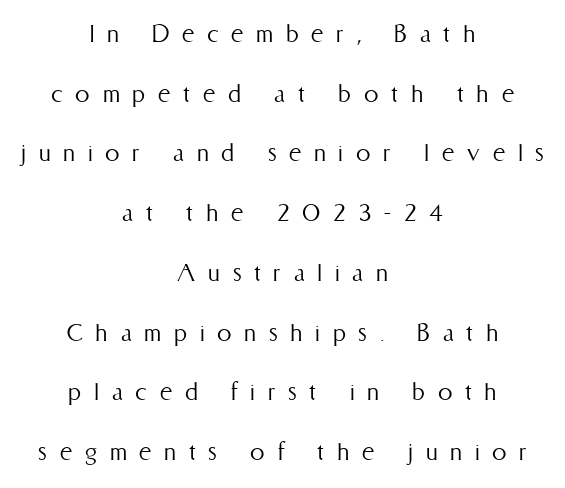
The image shows 29 px light, condensed type, upright; set centered, loose line spacing (2.06x), unusually wide letter spacing (+0.44 em), not underlined; medium stroke contrast and a medium x-height.
